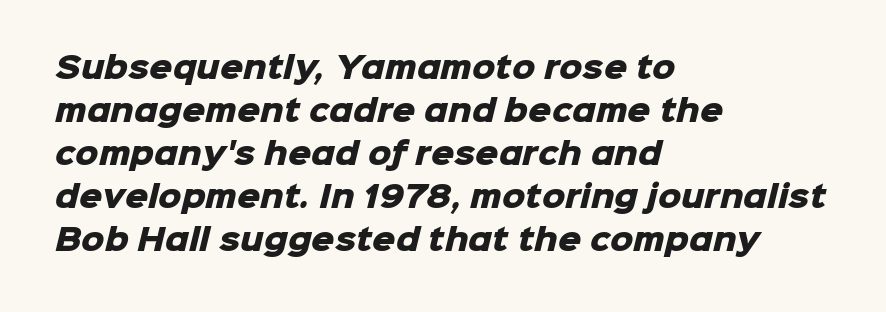
The image shows 29 px heavy sans-serif type; set left-aligned, normal line spacing (1.48x), normal letter spacing, not underlined; low stroke contrast and a medium x-height.
